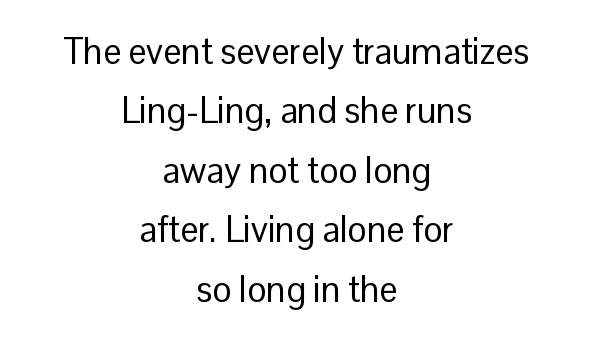
The image shows 36 px regular-weight sans-serif type, upright; set centered, normal line spacing (1.65x), normal letter spacing, not underlined; low stroke contrast and a medium x-height.
